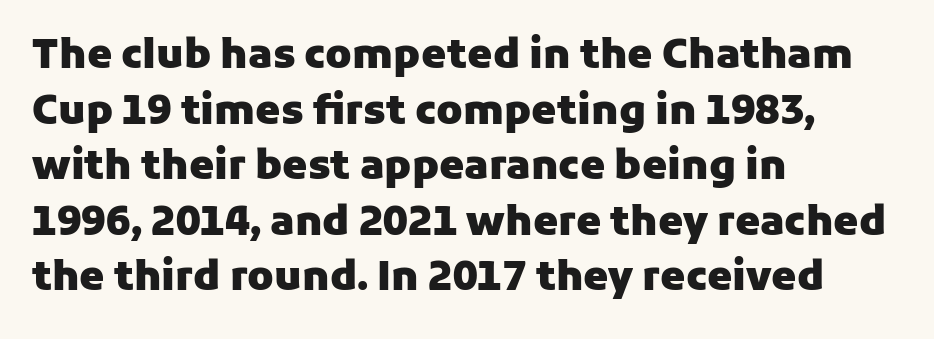
Q: Is the text bold? A: Yes.
Q: Is the text italic (slanted)? A: No, it is upright.
Q: Is the typeface a serif or a sans-serif typeface? A: Sans-serif.
Q: Is the text underlined? A: No.
Q: How is the paragraph aligned? A: Left-aligned.
Q: Is the spacing between letters normal or unusually wide? A: Normal.
Q: Is the spacing between lines tight, normal or loose? A: Normal.
Q: Width (condensed, normal, or wide)? A: Normal.
Q: Stroke contrast? A: Low.
Q: x-height? A: Medium.
Q: Monospaced? A: No.
